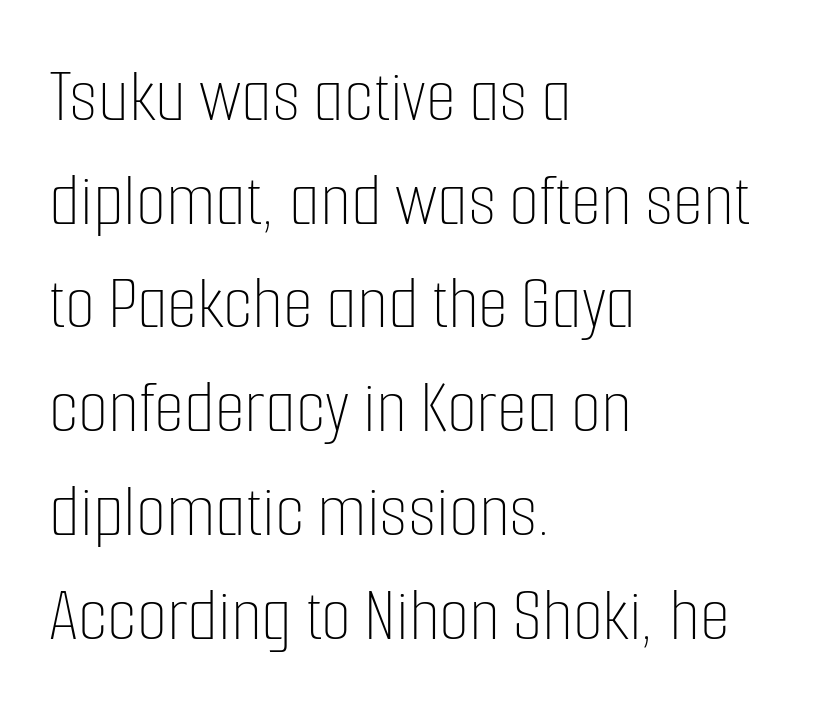
Q: Is the text bold? A: No.
Q: Is the text italic (slanted)? A: No, it is upright.
Q: Is the text underlined? A: No.
Q: How is the paragraph aligned? A: Left-aligned.
Q: Is the spacing between letters normal or unusually wide? A: Normal.
Q: Is the spacing between lines tight, normal or loose? A: Normal.
Q: Width (condensed, normal, or wide)? A: Condensed.
Q: Stroke contrast? A: Low.
Q: x-height? A: Medium.
Q: Monospaced? A: No.
